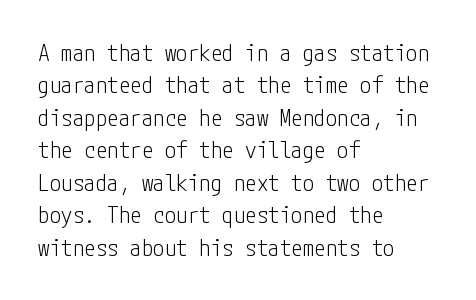
The tracking reads as untouched default to a designer's eye. Layout note: lines flush left. Students, observe: this is what conventionally led text looks like. Underline: absent.
